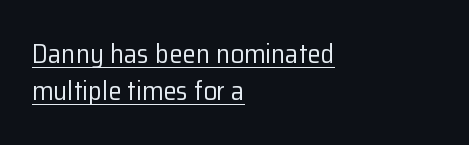
Q: Is the text bold? A: No.
Q: Is the text italic (slanted)? A: No, it is upright.
Q: Is the text underlined? A: Yes.
Q: How is the paragraph aligned? A: Left-aligned.
Q: Is the spacing between letters normal or unusually wide? A: Normal.
Q: Is the spacing between lines tight, normal or loose? A: Normal.
